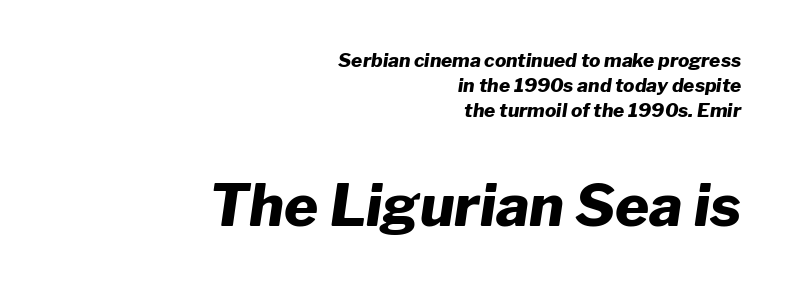
The paragraph shown leans on its right margin. Yep, that's italic — everything's leaning. Glyph-to-glyph distance matches everyday printed text. Varying glyph widths throughout — classic text-font behaviour. In terms of weight, the rendering is a true, heavy bold. Reading down the column, the eye jumps a familiar distance to each next line.
